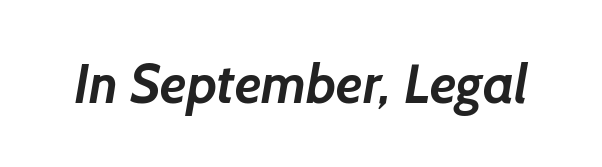
To sum up the face: it is a sans, with no serifs. The passage shown is typed in a proportional face where columns would drift. A bare baseline throughout the passage. The passage shown is emphatically bold. Look at the tracking — it's just the regular setting, nothing added.
